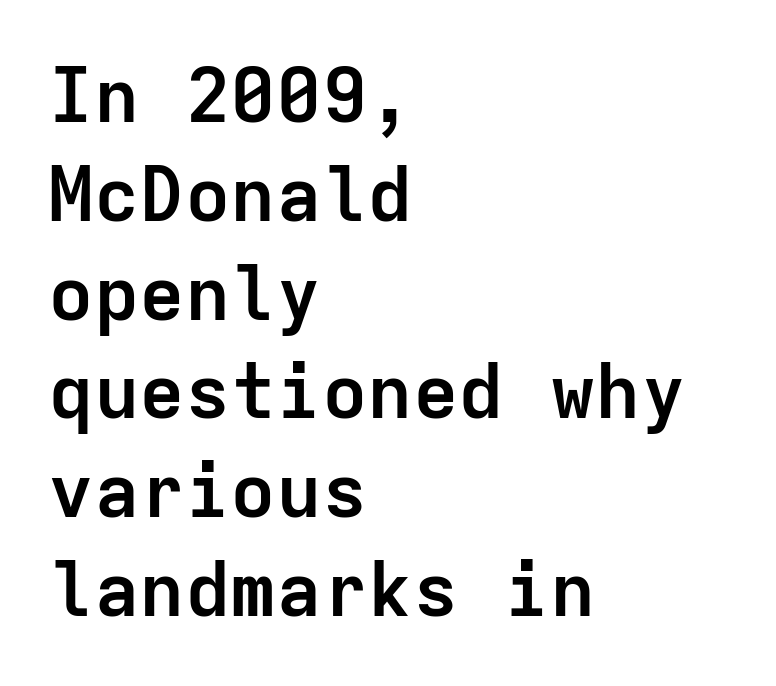
Q: Is the text bold? A: Yes.
Q: Is the text italic (slanted)? A: No, it is upright.
Q: Is the typeface a serif or a sans-serif typeface? A: Sans-serif.
Q: Is the text underlined? A: No.
Q: How is the paragraph aligned? A: Left-aligned.
Q: Is the spacing between letters normal or unusually wide? A: Normal.
Q: Is the spacing between lines tight, normal or loose? A: Normal.
Q: Width (condensed, normal, or wide)? A: Normal.
Q: Stroke contrast? A: Low.
Q: x-height? A: Medium.
Q: Monospaced? A: Yes.
